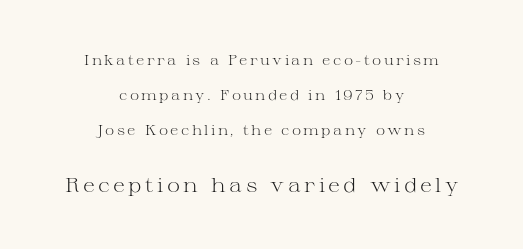
The image shows 20 px text type, upright; set centered, loose line spacing (2.49x), not underlined; the second (bottom) block is 1.43x larger.
